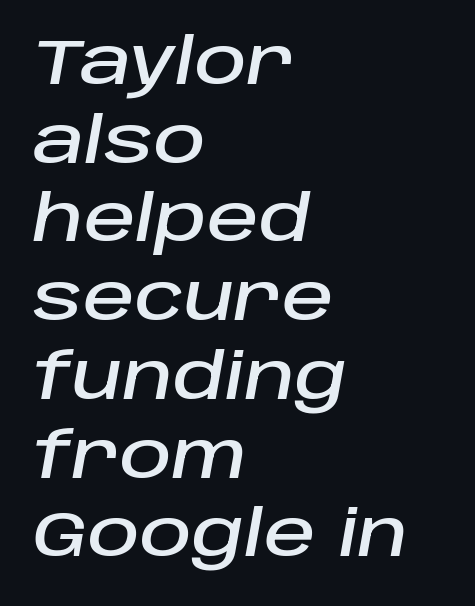
{"italic": "yes", "lean": "right", "slant_degrees": 10, "width": "normal", "stroke_contrast": "low", "x_height": "large", "monospaced": "no", "underline": "no", "align": "left", "line_spacing_ratio": 1.23, "letter_spacing": "normal", "letter_spacing_em": 0.0, "glyph_px": 64}
